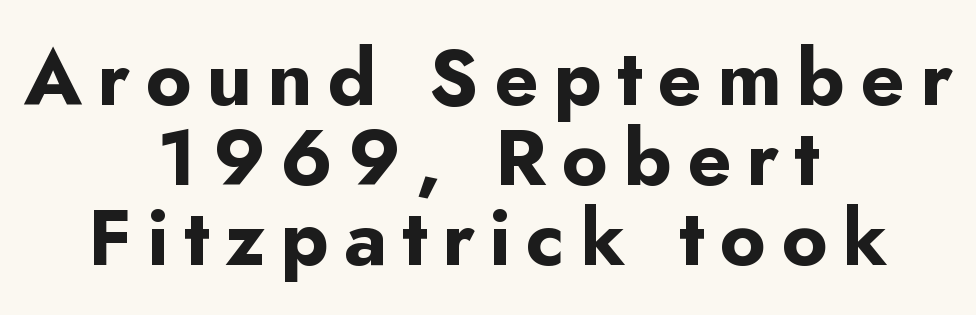
Q: Is the text bold? A: Yes.
Q: Is the text italic (slanted)? A: No, it is upright.
Q: Is the typeface a serif or a sans-serif typeface? A: Sans-serif.
Q: Is the text underlined? A: No.
Q: How is the paragraph aligned? A: Centered.
Q: Is the spacing between lines tight, normal or loose? A: Tight.
Q: Width (condensed, normal, or wide)? A: Normal.
Q: Stroke contrast? A: Low.
Q: x-height? A: Small.
Q: Monospaced? A: No.
